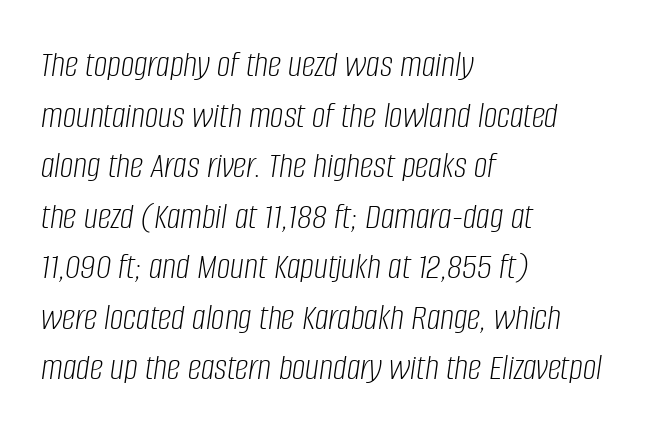
The lines in this sample share a left origin and differ only in where they stop. Stroke thickness stays within the range of a standard reading face or lighter. The space directly below the letters is spotless. Is this a fixed-width face? No — the glyphs have proportional, varying widths.
